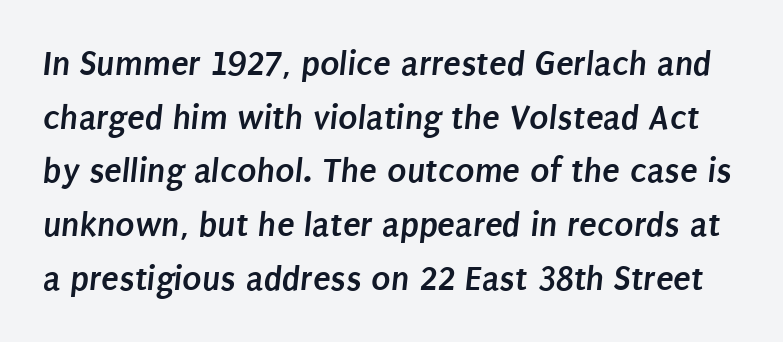
The image shows 36 px semibold, condensed sans-serif type; set normal line spacing (1.49x), normal letter spacing, not underlined; low stroke contrast and a large x-height.
